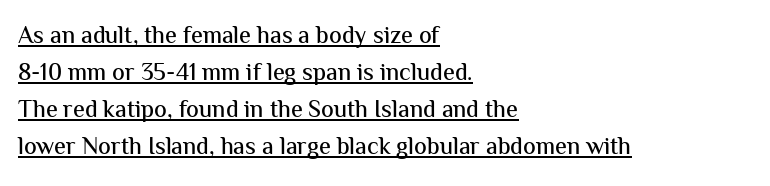
Q: Is the text italic (slanted)? A: No, it is upright.
Q: Is the text underlined? A: Yes.
Q: How is the paragraph aligned? A: Left-aligned.
Q: Is the spacing between letters normal or unusually wide? A: Normal.
Q: Is the spacing between lines tight, normal or loose? A: Normal.
